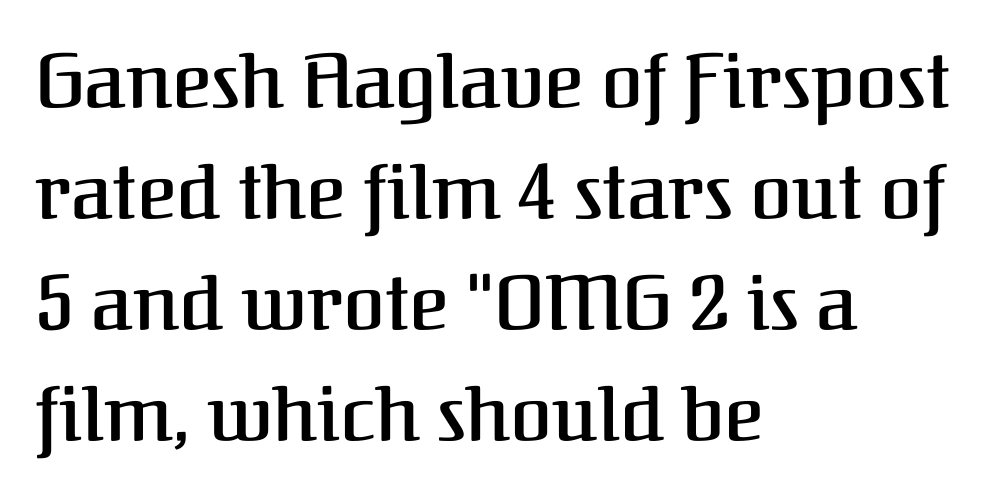
{"serif": "yes", "italic": "no", "bold": "semi", "weight": "semibold", "width": "normal", "stroke_contrast": "medium", "x_height": "medium", "monospaced": "no", "underline": "no", "align": "left", "line_spacing": "normal", "line_spacing_ratio": 1.46, "letter_spacing": "normal", "letter_spacing_em": 0.0, "glyph_px": 76}
